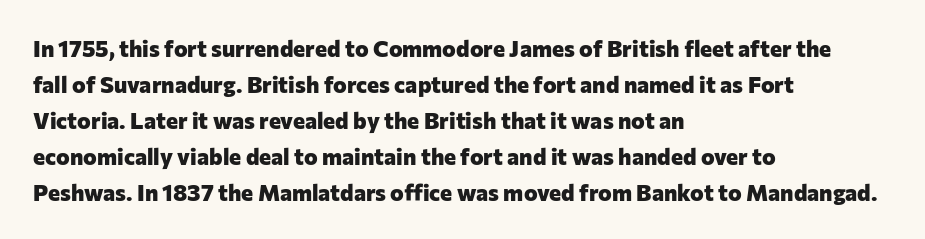
The line-height multiplier appears to be the usual default. Plain, unruled lines of type. The type is set solid horizontally, with unmodified tracking. Horizontal alignment here is leftward, the default for most running prose. Does the weight exceed regular? Yes, all the way to bold.
